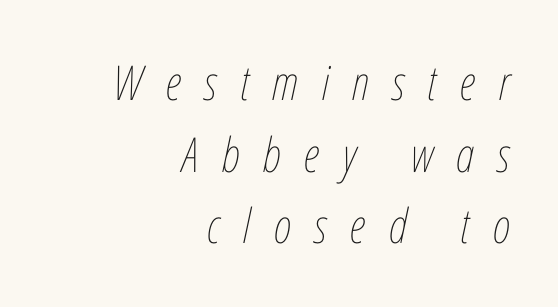
Q: Is the text bold? A: No.
Q: Is the text italic (slanted)? A: Yes, it leans right by about 12 degrees.
Q: Is the text underlined? A: No.
Q: How is the paragraph aligned? A: Right-aligned.
Q: Is the spacing between letters normal or unusually wide? A: Unusually wide.
Q: Is the spacing between lines tight, normal or loose? A: Normal.
Q: Width (condensed, normal, or wide)? A: Condensed.
Q: Stroke contrast? A: Low.
Q: x-height? A: Medium.
Q: Monospaced? A: No.
